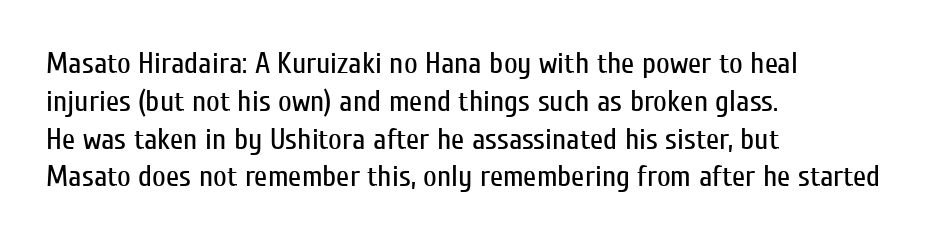
The image shows 30 px regular-weight, condensed sans-serif type, upright; set left-aligned, normal line spacing (1.26x), normal letter spacing, not underlined; low stroke contrast and a medium x-height.
